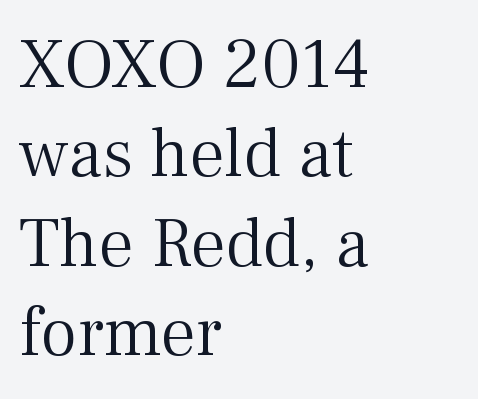
Q: Is the text bold? A: No.
Q: Is the text italic (slanted)? A: No, it is upright.
Q: Is the typeface a serif or a sans-serif typeface? A: Serif.
Q: Is the text underlined? A: No.
Q: How is the paragraph aligned? A: Left-aligned.
Q: Is the spacing between letters normal or unusually wide? A: Normal.
Q: Is the spacing between lines tight, normal or loose? A: Normal.
Q: Width (condensed, normal, or wide)? A: Normal.
Q: Stroke contrast? A: Medium.
Q: x-height? A: Medium.
Q: Monospaced? A: No.
